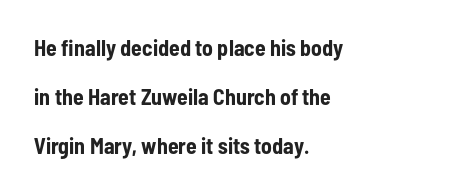
{"italic": "no", "bold": "yes", "underline": "no", "align": "left", "line_spacing": "loose", "line_spacing_ratio": 2.22, "letter_spacing": "normal", "letter_spacing_em": 0.0, "glyph_px": 22}
